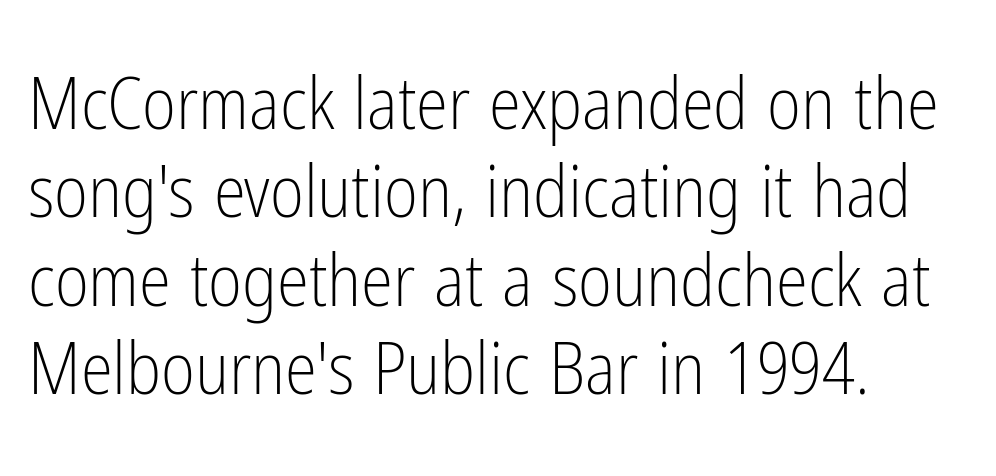
No extra ink here — the face is not bold. Italic? Not at all — the glyphs are vertical. Proportional: the letters do not fall into vertical columns. Compared with typical body copy, the letter spacing here is the same. These lines stack with their left ends in a neat column. The letters carry no serifs — their stems end cleanly without finishing strokes.
